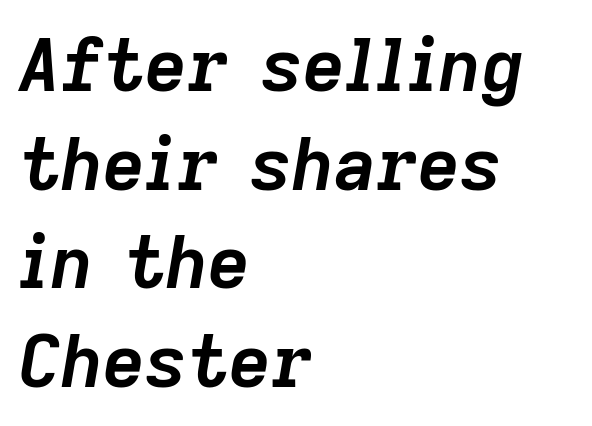
Q: Is the text bold? A: Yes.
Q: Is the text italic (slanted)? A: Yes, it leans right by about 9 degrees.
Q: Is the text underlined? A: No.
Q: How is the paragraph aligned? A: Left-aligned.
Q: Is the spacing between letters normal or unusually wide? A: Normal.
Q: Is the spacing between lines tight, normal or loose? A: Normal.
Q: Width (condensed, normal, or wide)? A: Normal.
Q: Stroke contrast? A: Low.
Q: x-height? A: Medium.
Q: Monospaced? A: No.
